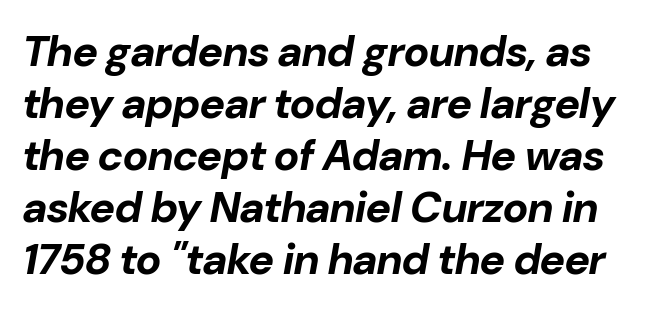
The rendering uses natural spacing where letterforms have individual widths. In terms of posture, this sample is oblique. Heft: maximum for text — a bold. Check the space under the baseline: it is left empty. Glyph-to-glyph distance matches everyday printed text.
